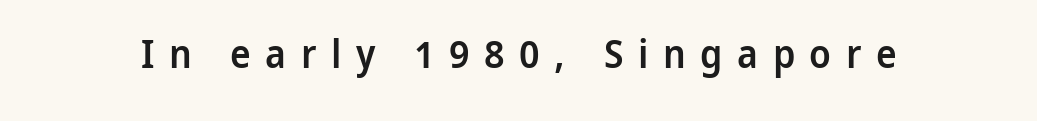
This rendering employs a face without finishing strokes, i.e., a sans-serif. Students, note that the glyphs here are deliberately spaced far apart. The specimen omits any rule beneath the text block's lines. Each glyph is drawn with semibold strokes, heavier than normal yet not fully bold.
